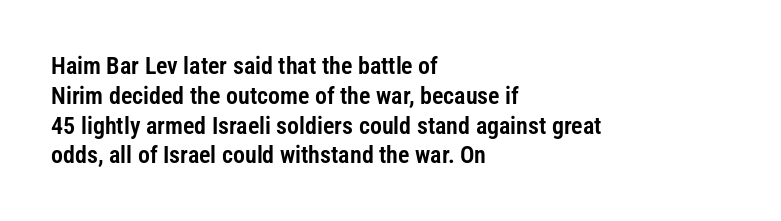
This sample uses an upright cut, with every glyph sitting square on the baseline. The space beneath each line is pristine and unruled. Short note: letters normally spaced. A classic flush-left, rag-right setting is used for this passage.
